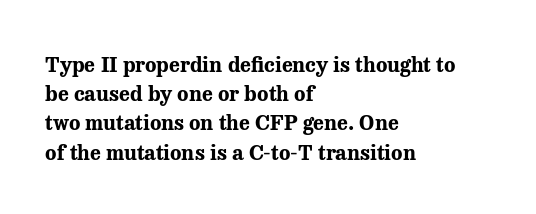
{"italic": "no", "bold": "yes", "underline": "no", "align": "left", "line_spacing": "normal", "line_spacing_ratio": 1.39, "letter_spacing": "normal", "letter_spacing_em": 0.0, "glyph_px": 21}
